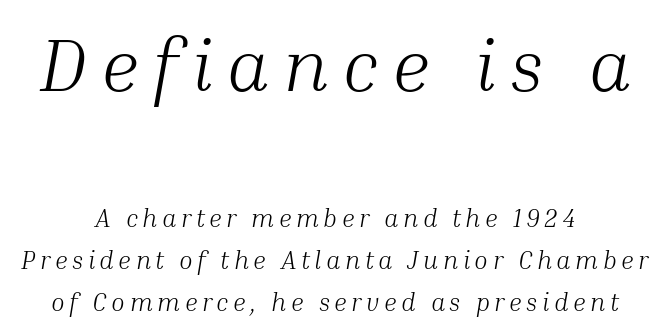
{"serif": "yes", "italic": "yes", "lean": "right", "slant_degrees": 10, "bold": "no", "weight": "light", "width": "normal", "stroke_contrast": "medium", "x_height": "medium", "monospaced": "no", "underline": "no", "align": "center", "line_spacing": "normal", "line_spacing_ratio": 1.67, "larger_block": "first", "size_ratio": 3.0, "glyph_px": 75}
